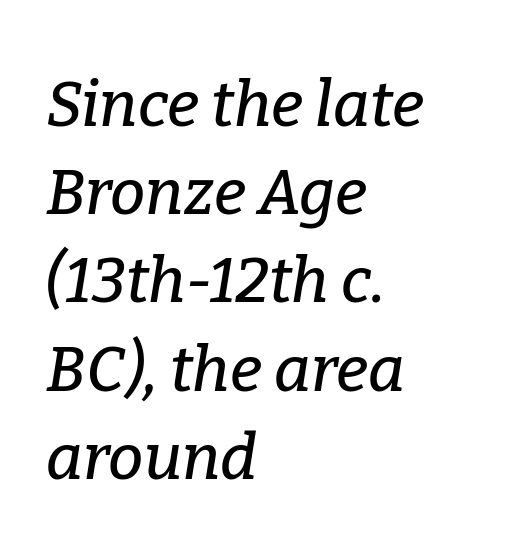
Q: Is the text italic (slanted)? A: Yes, it leans right by about 9 degrees.
Q: Is the typeface a serif or a sans-serif typeface? A: Serif.
Q: Is the text underlined? A: No.
Q: How is the paragraph aligned? A: Left-aligned.
Q: Is the spacing between letters normal or unusually wide? A: Normal.
Q: Is the spacing between lines tight, normal or loose? A: Normal.
Q: Width (condensed, normal, or wide)? A: Normal.
Q: Stroke contrast? A: Low.
Q: x-height? A: Medium.
Q: Monospaced? A: No.
